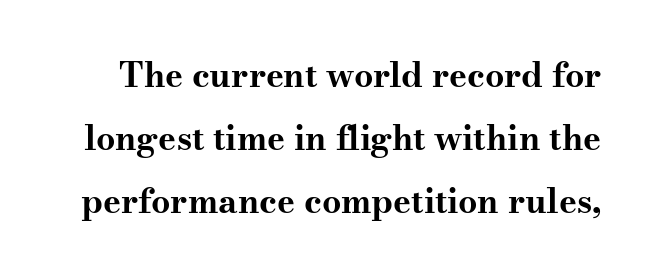
Q: Is the text bold? A: Yes.
Q: Is the text italic (slanted)? A: No, it is upright.
Q: Is the typeface a serif or a sans-serif typeface? A: Serif.
Q: Is the text underlined? A: No.
Q: Is the spacing between letters normal or unusually wide? A: Normal.
Q: Width (condensed, normal, or wide)? A: Wide.
Q: Stroke contrast? A: Medium.
Q: x-height? A: Small.
Q: Monospaced? A: No.
